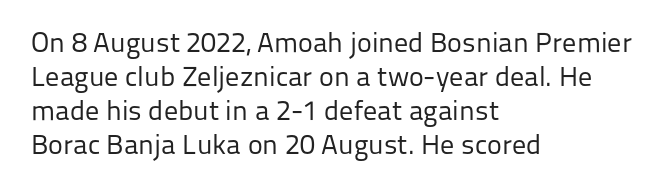
{"serif": "no", "italic": "no", "bold": "no", "weight": "regular", "width": "normal", "stroke_contrast": "low", "x_height": "medium", "monospaced": "no", "underline": "no", "align": "left", "line_spacing_ratio": 1.22, "letter_spacing": "normal", "letter_spacing_em": 0.0, "glyph_px": 28}
